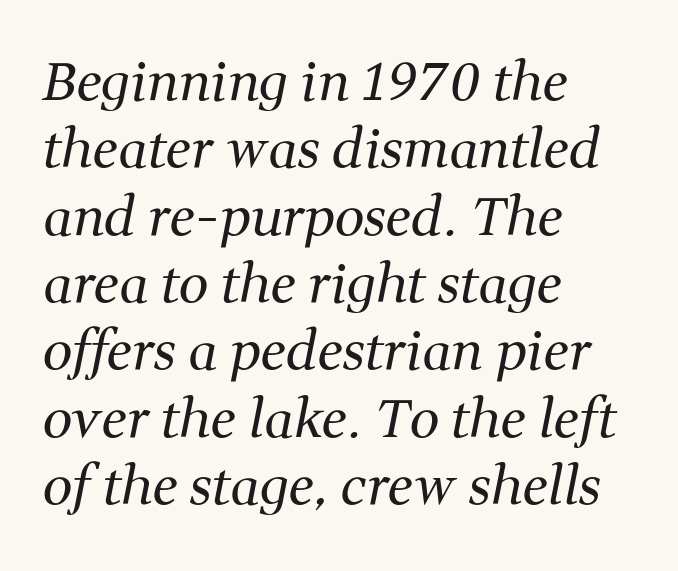
This rendering features lettering with no underline. The passage shown is typed in a proportional face where columns would drift. Short note: letters normally spaced. Quick note: italic.
